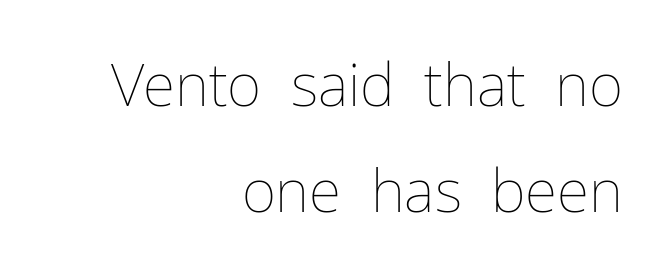
{"italic": "no", "bold": "no", "weight": "thin", "width": "normal", "stroke_contrast": "low", "x_height": "medium", "monospaced": "no", "underline": "no", "align": "right", "line_spacing_ratio": 1.79, "letter_spacing": "normal", "letter_spacing_em": 0.0, "glyph_px": 59}
